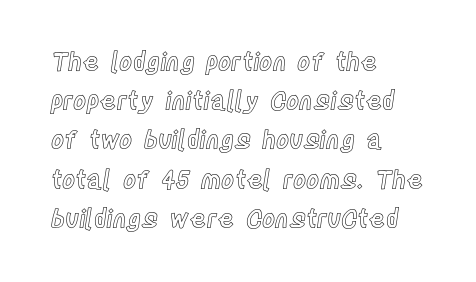
Q: Is the text italic (slanted)? A: Yes.
Q: Is the text underlined? A: No.
Q: How is the paragraph aligned? A: Left-aligned.
Q: Is the spacing between letters normal or unusually wide? A: Normal.
Q: Is the spacing between lines tight, normal or loose? A: Normal.
